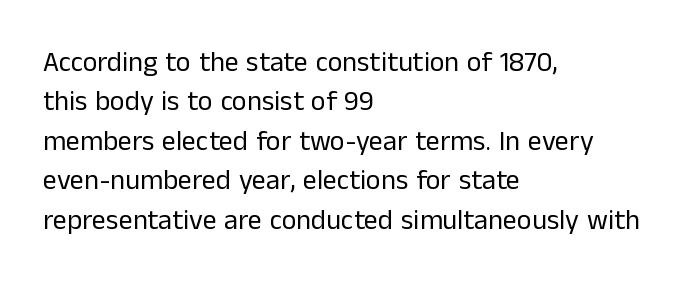
The image shows 28 px regular-weight sans-serif type, upright; set left-aligned, normal line spacing (1.41x), normal letter spacing, not underlined; low stroke contrast and a medium x-height.
